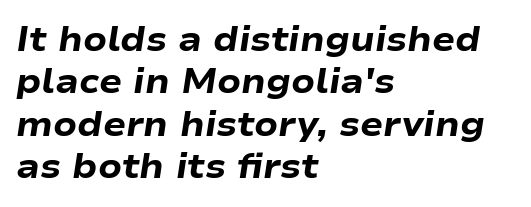
A dark, heavy texture on the line: the type is bold. The lines in this sample share a left origin and differ only in where they stop. The text carries the slant typical of an italic or oblique font. No word sits above an underline.
